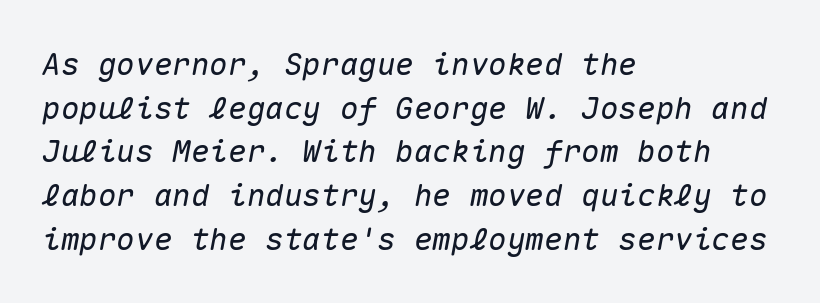
{"italic": "yes", "lean": "right", "slant_degrees": 10, "width": "normal", "stroke_contrast": "medium", "x_height": "medium", "monospaced": "yes", "underline": "no", "align": "left", "line_spacing": "normal", "line_spacing_ratio": 1.41, "letter_spacing": "normal", "letter_spacing_em": 0.0, "glyph_px": 31}
